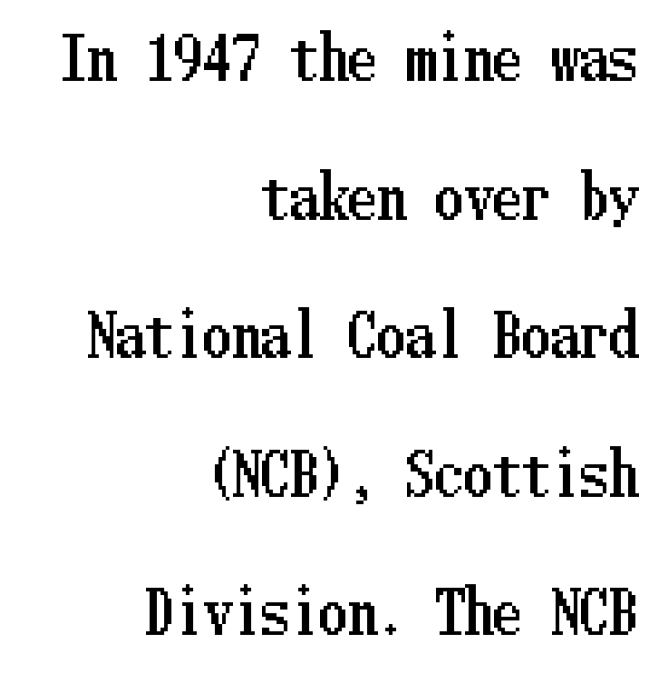
The image shows 58 px condensed type, upright; set right-aligned, loose line spacing (2.39x), normal letter spacing, not underlined; low stroke contrast and a medium x-height.
